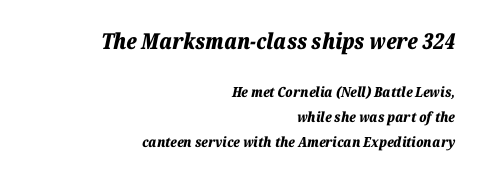
The image shows 22 px bold type, italic (leaning right); set right-aligned, line spacing 1.79x, normal letter spacing, not underlined; the first (top) block is 1.57x larger.
